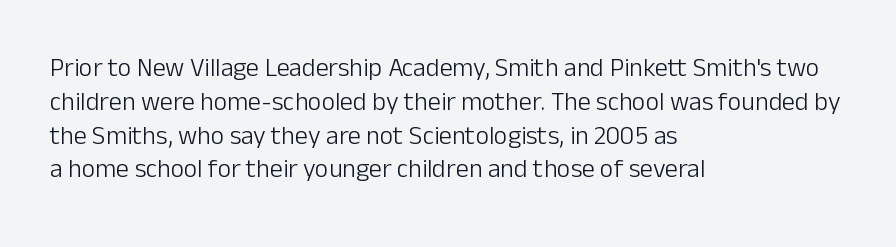
The image shows 26 px text type, upright; set left-aligned, normal line spacing (1.3x), normal letter spacing, not underlined.
